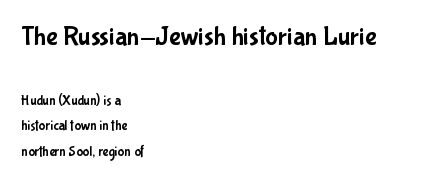
{"italic": "no", "underline": "no", "align": "left", "line_spacing_ratio": 1.85, "letter_spacing": "normal", "letter_spacing_em": 0.0, "larger_block": "first", "size_ratio": 1.93, "glyph_px": 27}
